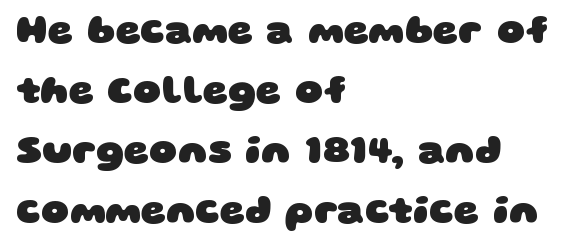
Q: Is the text bold? A: Yes.
Q: Is the typeface a serif or a sans-serif typeface? A: Sans-serif.
Q: Is the text underlined? A: No.
Q: How is the paragraph aligned? A: Left-aligned.
Q: Is the spacing between letters normal or unusually wide? A: Normal.
Q: Is the spacing between lines tight, normal or loose? A: Normal.
Q: Width (condensed, normal, or wide)? A: Wide.
Q: Stroke contrast? A: Low.
Q: x-height? A: Large.
Q: Monospaced? A: No.
